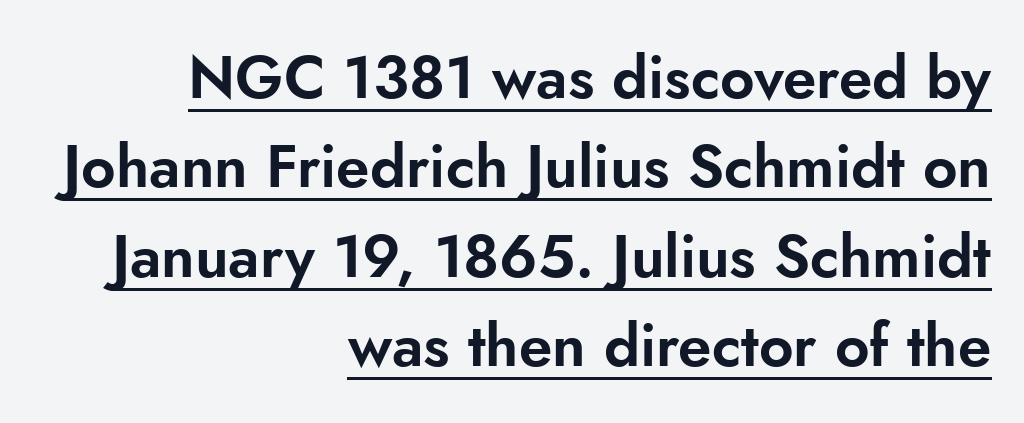
Q: Is the text italic (slanted)? A: No, it is upright.
Q: Is the typeface a serif or a sans-serif typeface? A: Sans-serif.
Q: Is the text underlined? A: Yes.
Q: How is the paragraph aligned? A: Right-aligned.
Q: Is the spacing between letters normal or unusually wide? A: Normal.
Q: Is the spacing between lines tight, normal or loose? A: Normal.
Q: Width (condensed, normal, or wide)? A: Normal.
Q: Stroke contrast? A: Low.
Q: x-height? A: Small.
Q: Monospaced? A: No.
